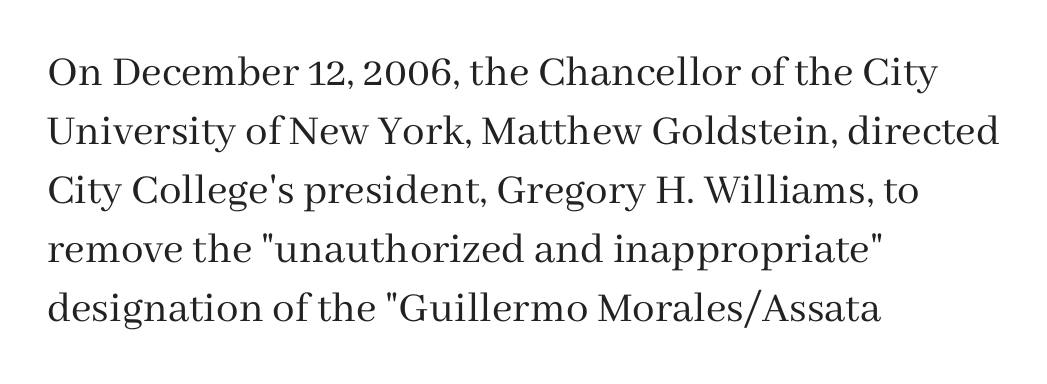
The image shows 45 px regular-weight serif type, upright; set left-aligned, normal line spacing (1.31x), normal letter spacing, not underlined; medium stroke contrast and a medium x-height.
